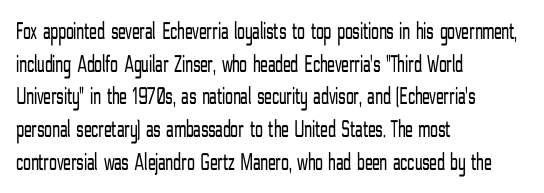
{"italic": "no", "bold": "no", "underline": "no", "align": "left", "line_spacing": "normal", "line_spacing_ratio": 1.31, "letter_spacing": "normal", "letter_spacing_em": 0.0, "glyph_px": 25}
